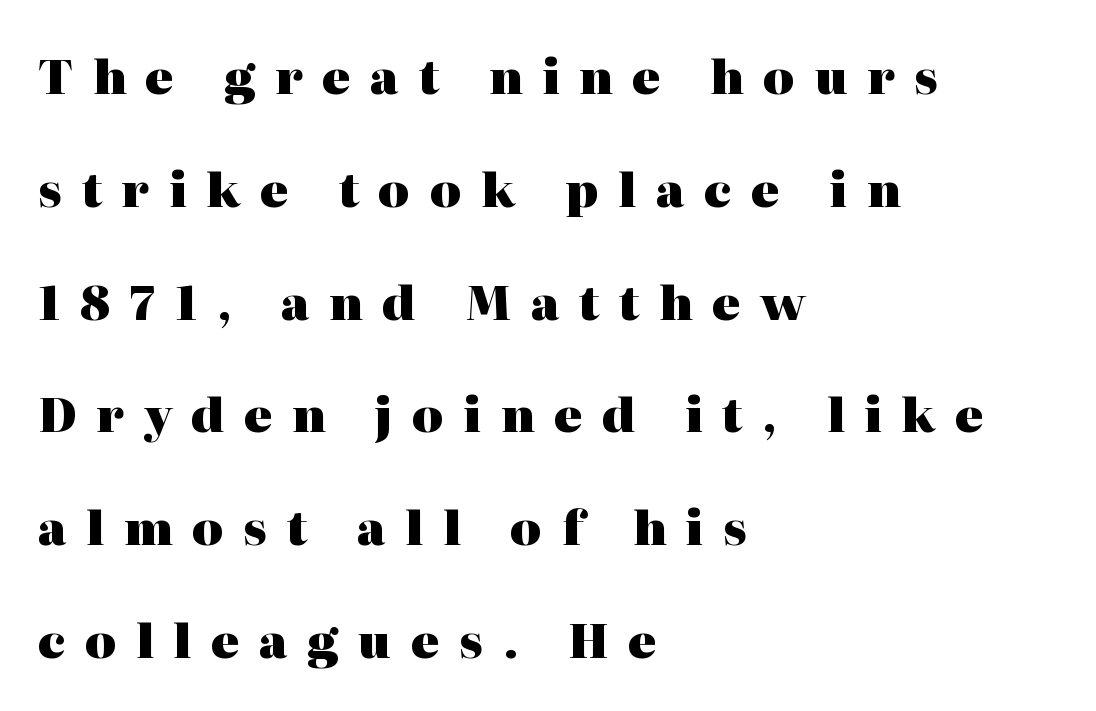
{"serif": "yes", "italic": "no", "bold": "yes", "weight": "heavy", "width": "normal", "stroke_contrast": "high", "x_height": "medium", "monospaced": "no", "underline": "no", "align": "left", "line_spacing": "loose", "line_spacing_ratio": 2.4, "letter_spacing": "wide", "letter_spacing_em": 0.42, "glyph_px": 47}
